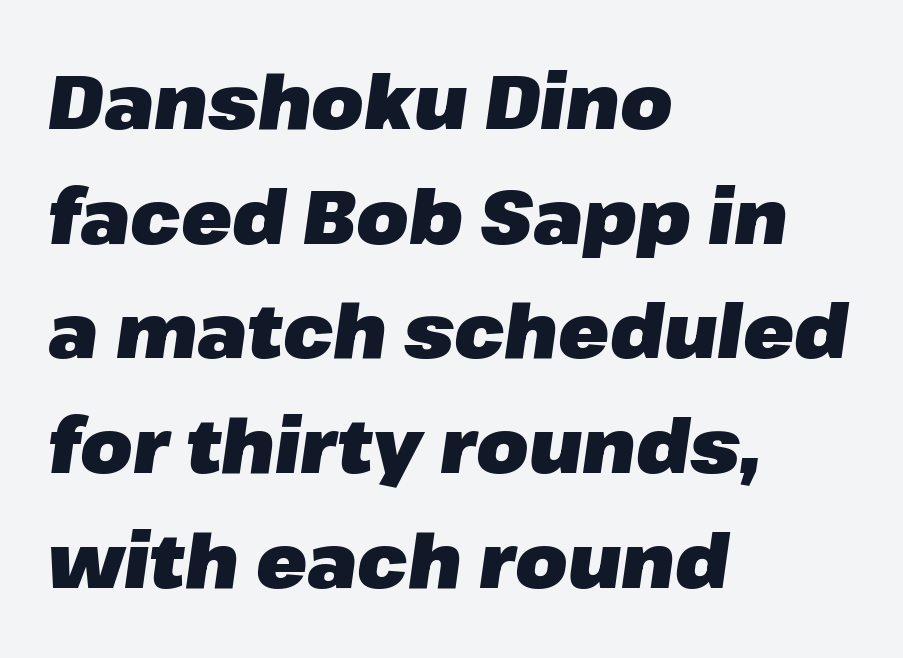
Q: Is the text bold? A: Yes.
Q: Is the text italic (slanted)? A: Yes, it leans right by about 8 degrees.
Q: Is the text underlined? A: No.
Q: How is the paragraph aligned? A: Left-aligned.
Q: Is the spacing between letters normal or unusually wide? A: Normal.
Q: Is the spacing between lines tight, normal or loose? A: Normal.
Q: Width (condensed, normal, or wide)? A: Normal.
Q: Stroke contrast? A: Low.
Q: x-height? A: Medium.
Q: Monospaced? A: No.
